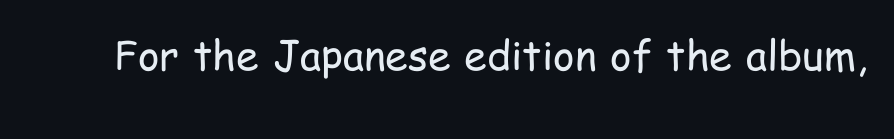
The image shows 41 px regular-weight, condensed sans-serif type, upright; set normal letter spacing, not underlined; low stroke contrast and a medium x-height.
